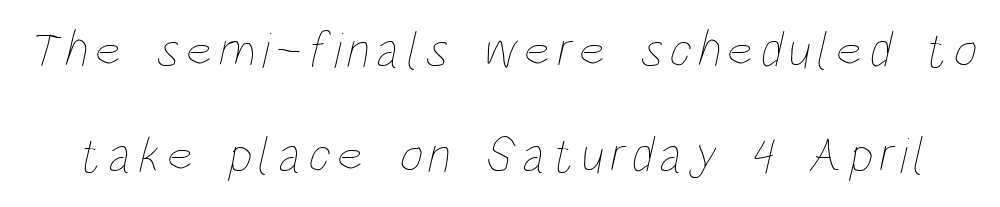
Q: Is the text bold? A: No.
Q: Is the text underlined? A: No.
Q: Is the spacing between lines tight, normal or loose? A: Loose.
Q: Width (condensed, normal, or wide)? A: Condensed.
Q: Stroke contrast? A: Low.
Q: x-height? A: Large.
Q: Monospaced? A: No.
